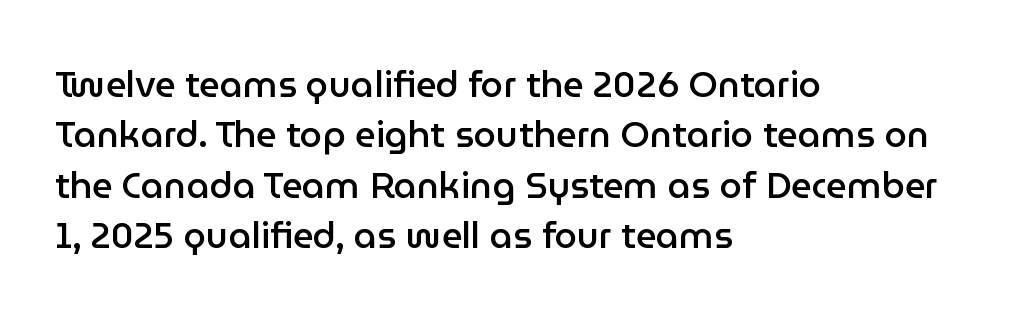
Looks like regular typesetting: each glyph gets only the width it needs. Look at the stroke-to-counter ratio: somewhat heavy, a semibold. Decoration check: the copy has no underline. Is this a sans? Yes — the strokes have no serifs. Alignment: flush left. The lettering holds an erect, upright posture throughout.
